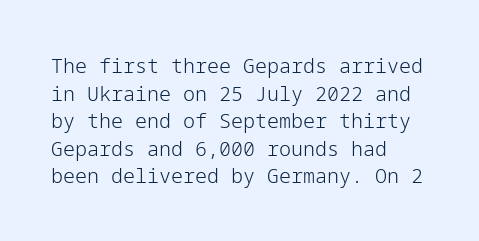
{"italic": "no", "bold": "no", "underline": "no", "align": "left", "line_spacing": "normal", "line_spacing_ratio": 1.38, "letter_spacing": "normal", "letter_spacing_em": 0.0, "glyph_px": 20}
